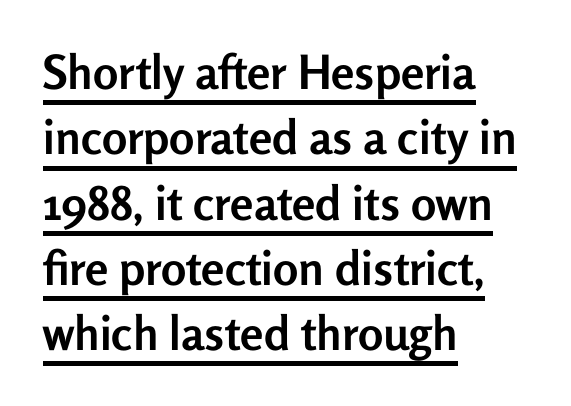
Q: Is the text bold? A: Yes.
Q: Is the text italic (slanted)? A: No, it is upright.
Q: Is the typeface a serif or a sans-serif typeface? A: Sans-serif.
Q: Is the text underlined? A: Yes.
Q: How is the paragraph aligned? A: Left-aligned.
Q: Is the spacing between letters normal or unusually wide? A: Normal.
Q: Is the spacing between lines tight, normal or loose? A: Normal.
Q: Width (condensed, normal, or wide)? A: Normal.
Q: Stroke contrast? A: Low.
Q: x-height? A: Medium.
Q: Monospaced? A: No.
